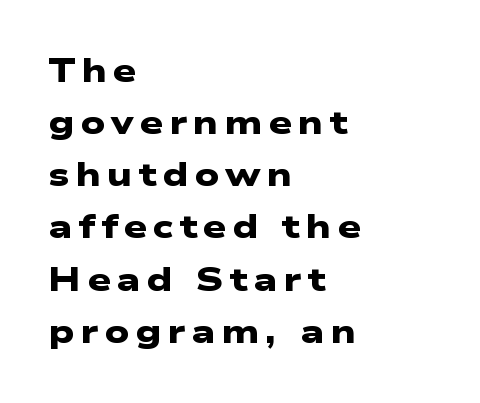
Q: Is the text bold? A: Yes.
Q: Is the typeface a serif or a sans-serif typeface? A: Sans-serif.
Q: Is the text underlined? A: No.
Q: How is the paragraph aligned? A: Left-aligned.
Q: Is the spacing between lines tight, normal or loose? A: Normal.
Q: Width (condensed, normal, or wide)? A: Wide.
Q: Stroke contrast? A: Low.
Q: x-height? A: Medium.
Q: Monospaced? A: No.
